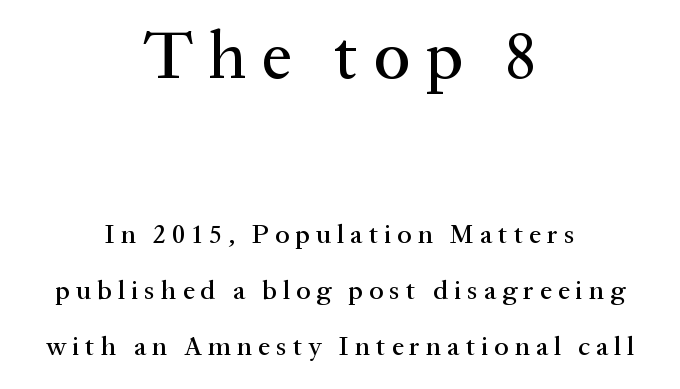
Q: Is the text italic (slanted)? A: No, it is upright.
Q: Is the typeface a serif or a sans-serif typeface? A: Serif.
Q: Is the text underlined? A: No.
Q: How is the paragraph aligned? A: Centered.
Q: Is the spacing between letters normal or unusually wide? A: Unusually wide.
Q: Is the spacing between lines tight, normal or loose? A: Loose.
Q: Which block of text is set in a larger size, the first (top) or the second (bottom)? A: The first (top) one.
Q: Width (condensed, normal, or wide)? A: Normal.
Q: Stroke contrast? A: Medium.
Q: x-height? A: Medium.
Q: Monospaced? A: No.
